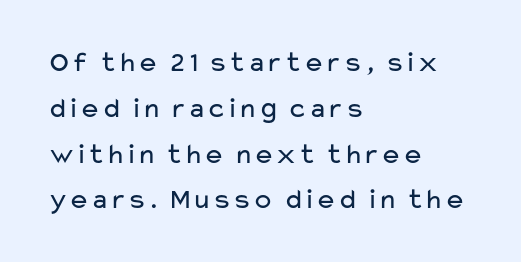
These lines keep a tight, regular rhythm from letter to letter. Alignment: flush left. The strokes are not fattened; the text isn't bold. Descender tails drop into unmarked territory. Do the letters lean? They stand straight. Spacing verdict: proportional, widths tailored to each character.
